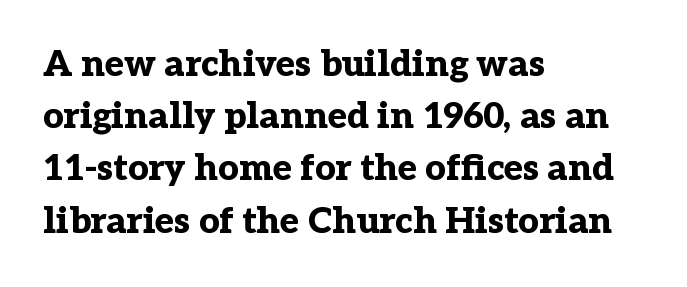
The image shows 36 px bold serif type, upright; set left-aligned, normal line spacing (1.45x), normal letter spacing, not underlined; low stroke contrast and a medium x-height.
